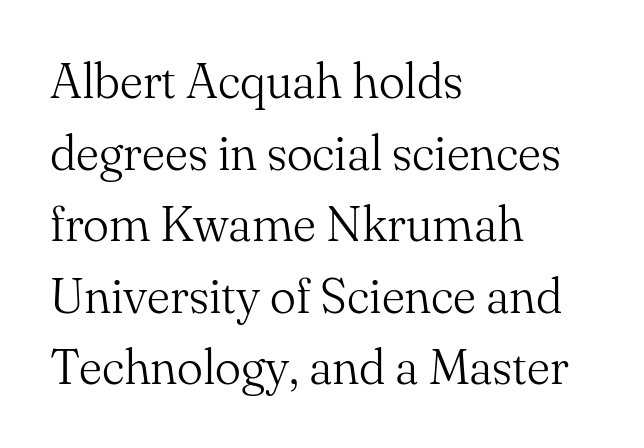
The image shows 49 px light serif type, upright; set left-aligned, normal line spacing (1.46x), normal letter spacing, not underlined; medium stroke contrast and a small x-height.
